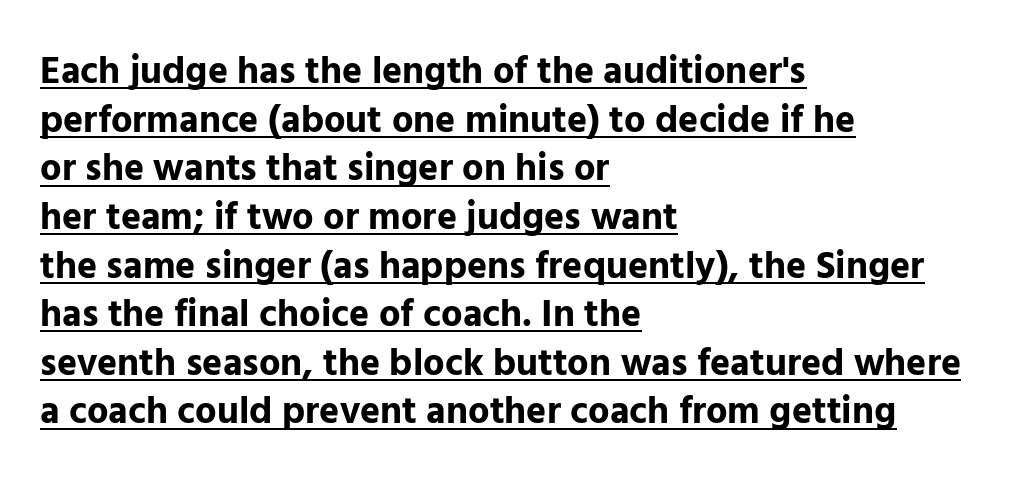
Q: Is the text bold? A: Yes.
Q: Is the text italic (slanted)? A: No, it is upright.
Q: Is the typeface a serif or a sans-serif typeface? A: Sans-serif.
Q: Is the text underlined? A: Yes.
Q: How is the paragraph aligned? A: Left-aligned.
Q: Is the spacing between letters normal or unusually wide? A: Normal.
Q: Is the spacing between lines tight, normal or loose? A: Normal.
Q: Width (condensed, normal, or wide)? A: Normal.
Q: Stroke contrast? A: Low.
Q: x-height? A: Medium.
Q: Monospaced? A: No.
